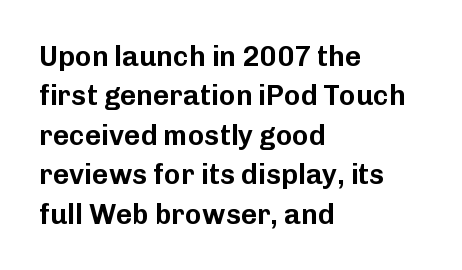
{"serif": "no", "italic": "no", "width": "normal", "stroke_contrast": "low", "x_height": "medium", "monospaced": "no", "underline": "no", "align": "left", "line_spacing": "normal", "line_spacing_ratio": 1.41, "letter_spacing": "normal", "letter_spacing_em": 0.0, "glyph_px": 28}
